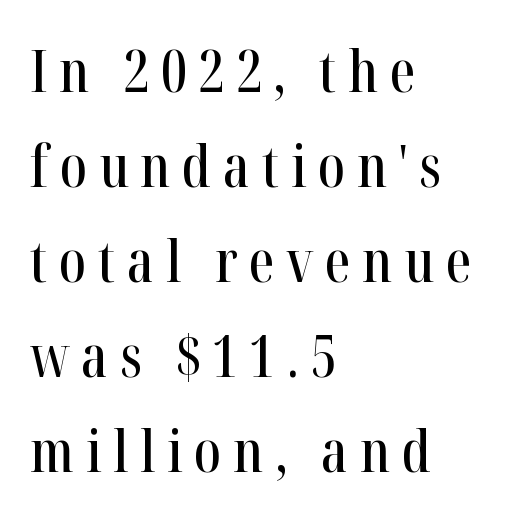
The lettering stays uniformly vertical, giving the passage a roman look. Varying glyph widths throughout — classic text-font behaviour. The passage shown is typeset with a serif family. These lines sit exactly where default settings would place them. The string is rendered with underlining switched off. The paragraph has a hard left edge and a soft right edge.
